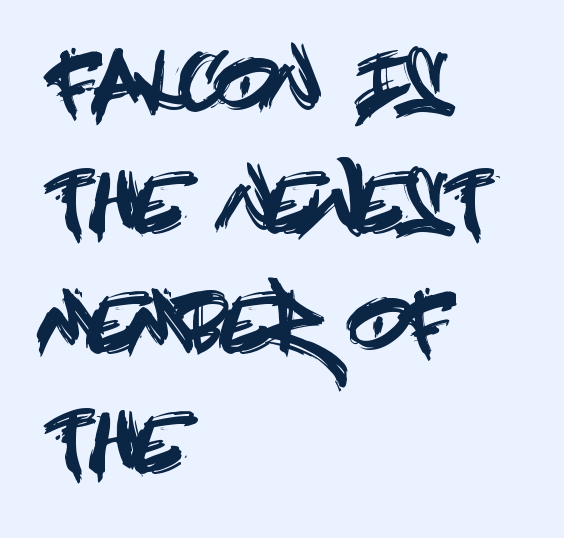
The image shows 79 px condensed sans-serif type; set left-aligned, normal line spacing (1.52x), normal letter spacing, not underlined; a large x-height.
